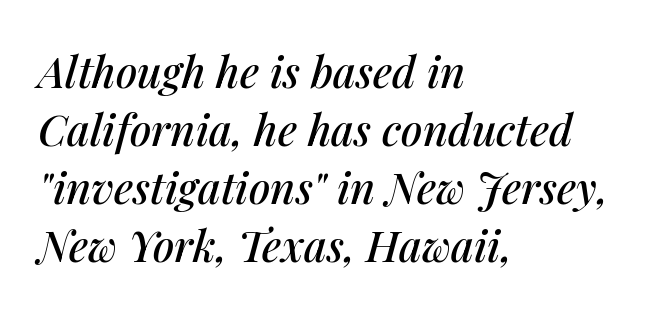
The image shows 43 px text type, italic (leaning right); set left-aligned, normal line spacing (1.35x), normal letter spacing, not underlined; medium stroke contrast and a medium x-height.
